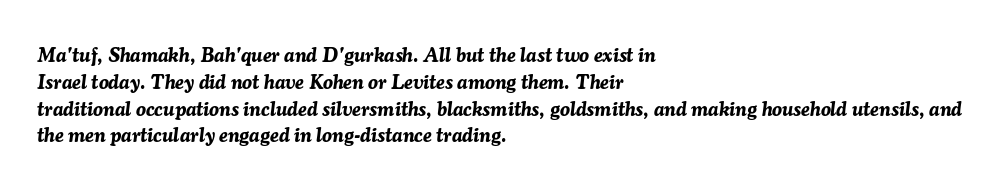
All the whitespace from short lines collects on the right. No word sits above an underline. The tracking reads as untouched default to a designer's eye. Looking at the ascenders, they clearly lean.
